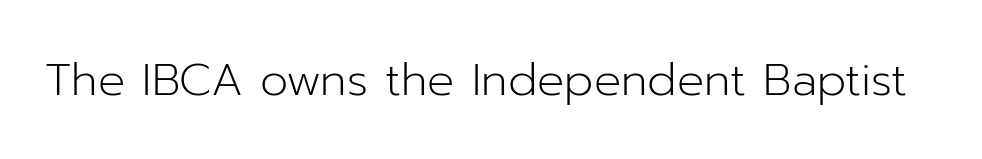
Q: Is the text bold? A: No.
Q: Is the text italic (slanted)? A: No, it is upright.
Q: Is the typeface a serif or a sans-serif typeface? A: Sans-serif.
Q: Is the text underlined? A: No.
Q: Is the spacing between letters normal or unusually wide? A: Normal.
Q: Width (condensed, normal, or wide)? A: Normal.
Q: Stroke contrast? A: Low.
Q: x-height? A: Medium.
Q: Monospaced? A: No.
